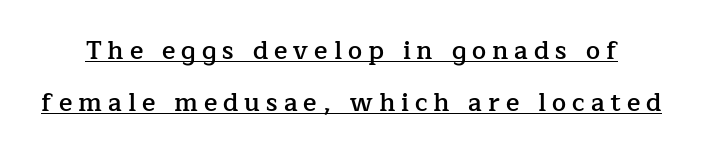
Q: Is the text bold? A: Semi-bold.
Q: Is the text italic (slanted)? A: No, it is upright.
Q: Is the text underlined? A: Yes.
Q: Is the spacing between letters normal or unusually wide? A: Unusually wide.
Q: Is the spacing between lines tight, normal or loose? A: Loose.
